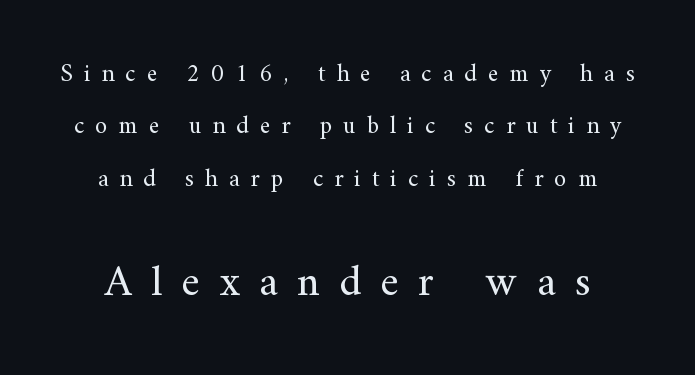
{"serif": "yes", "italic": "no", "bold": "no", "weight": "regular", "width": "normal", "stroke_contrast": "medium", "x_height": "small", "monospaced": "no", "underline": "no", "align": "center", "line_spacing": "loose", "line_spacing_ratio": 2.1, "letter_spacing": "wide", "letter_spacing_em": 0.44, "larger_block": "second", "size_ratio": 1.76, "glyph_px": 44}
